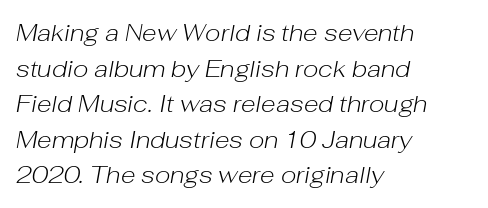
{"italic": "yes", "lean": "right", "slant_degrees": 10, "bold": "no", "underline": "no", "align": "left", "line_spacing": "normal", "line_spacing_ratio": 1.48, "letter_spacing": "normal", "letter_spacing_em": 0.0, "glyph_px": 24}
